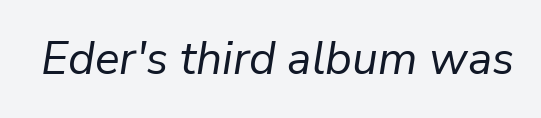
Q: Is the text bold? A: No.
Q: Is the text italic (slanted)? A: Yes, it leans right by about 9 degrees.
Q: Is the text underlined? A: No.
Q: Is the spacing between letters normal or unusually wide? A: Normal.
Q: Width (condensed, normal, or wide)? A: Normal.
Q: Stroke contrast? A: Low.
Q: x-height? A: Medium.
Q: Monospaced? A: No.
